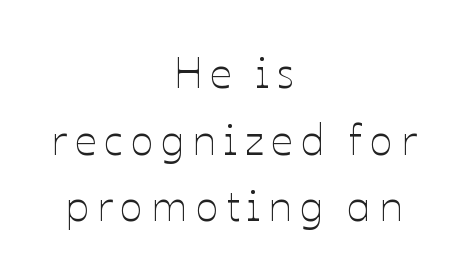
These lines are rendered in a variable-pitch font. Unbolded letterforms with no extra heft. Reading down the column, the eye jumps a familiar distance to each next line. Plain, unruled lines of type. The lettering stays uniformly vertical, giving the passage a roman look. If you folded the block vertically in half, each line would mirror itself in length.
